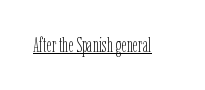
Between one letter and the next there's only the usual sliver of space. A roman cut, with each character standing at attention. The rendered words wear a rule along their underside. Heaviness? Minimal to ordinary, like unemphasized prose.
